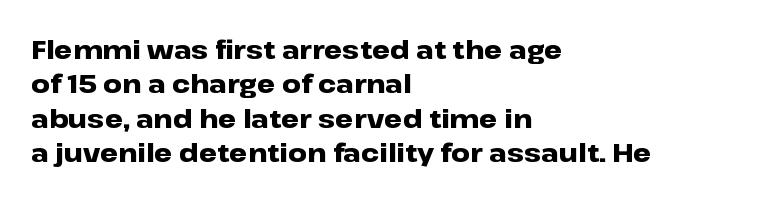
Q: Is the text bold? A: Yes.
Q: Is the text italic (slanted)? A: No, it is upright.
Q: Is the text underlined? A: No.
Q: How is the paragraph aligned? A: Left-aligned.
Q: Is the spacing between letters normal or unusually wide? A: Normal.
Q: Is the spacing between lines tight, normal or loose? A: Normal.
